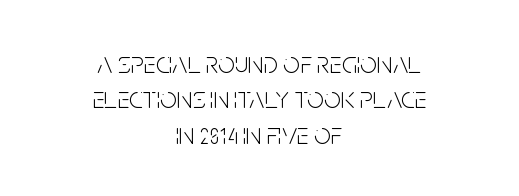
This sample is center-justified, so both line endings float freely. Tracking value appears to be zero — textbook default spacing. Here the designer chose a conventional face with non-uniform glyph widths. This sample uses an upright cut, with every glyph sitting square on the baseline. The space directly below the letters is spotless.
